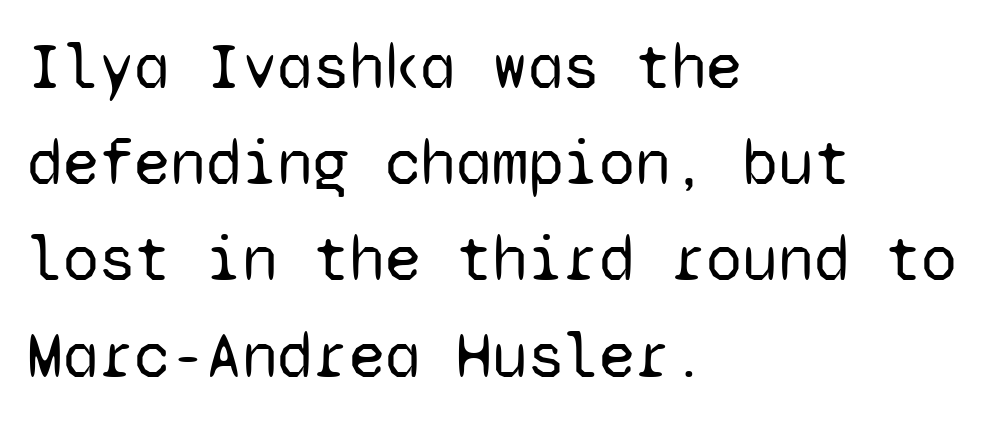
You can tell it's not italic because the verticals are truly vertical. The gaps between neighbouring characters are ordinary and unremarkable. A quiet, ordinary-to-light weight characterises the typeface. Fixed-width glyphs throughout — classic coding-font behaviour. Letterform terminals end flat and unadorned throughout the passage. The zone under the glyphs is completely vacant.
